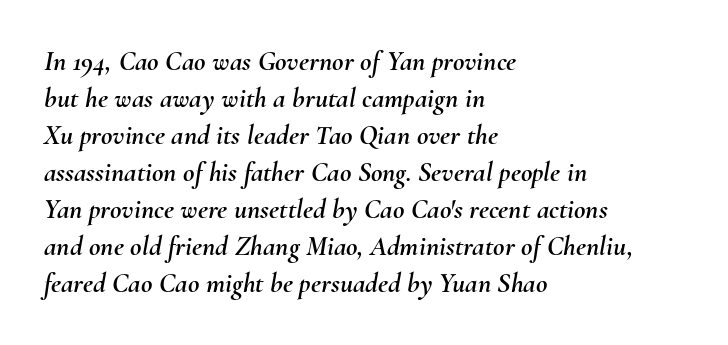
The image shows 28 px text type, italic (leaning right); set left-aligned, normal line spacing (1.32x), normal letter spacing, not underlined; medium stroke contrast and a small x-height.
